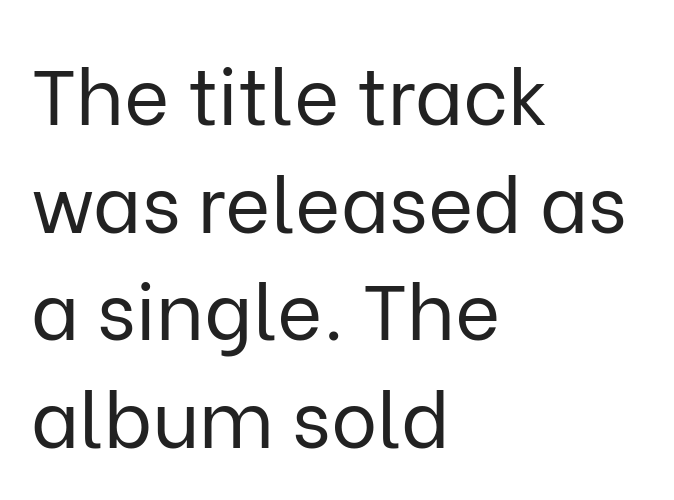
You could not count columns in this text — the font is proportionally spaced. This sample uses an upright cut, with every glyph sitting square on the baseline. Check the space under the baseline: it is left empty. All the whitespace from short lines collects on the right. Characters follow at the spacing the type designer built in.
